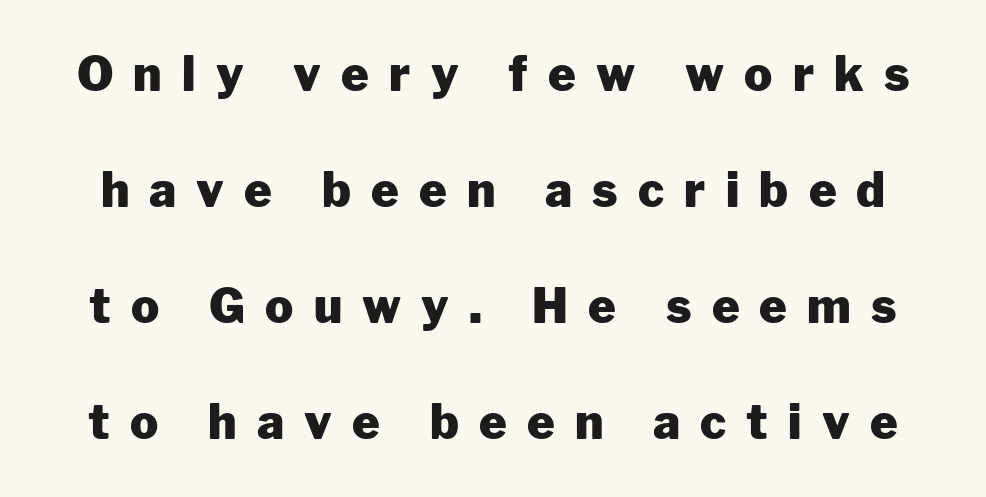
Q: Is the text bold? A: Yes.
Q: Is the text italic (slanted)? A: No, it is upright.
Q: Is the typeface a serif or a sans-serif typeface? A: Sans-serif.
Q: Is the text underlined? A: No.
Q: Is the spacing between letters normal or unusually wide? A: Unusually wide.
Q: Is the spacing between lines tight, normal or loose? A: Loose.
Q: Width (condensed, normal, or wide)? A: Normal.
Q: Stroke contrast? A: Low.
Q: x-height? A: Medium.
Q: Monospaced? A: No.
